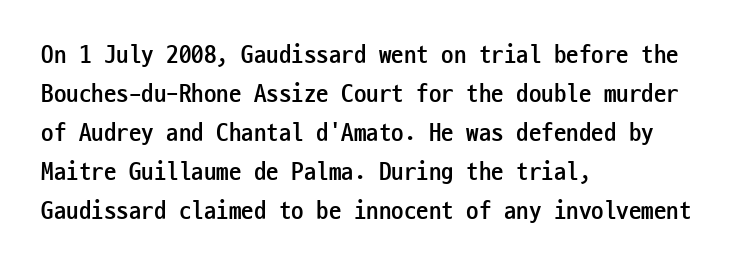
Vertical strokes here are truly vertical. In terms of letterspacing, this is plain default setting. This block has exactly the height ordinary leading produces. Pretty heavy lettering here — definitely bold.
